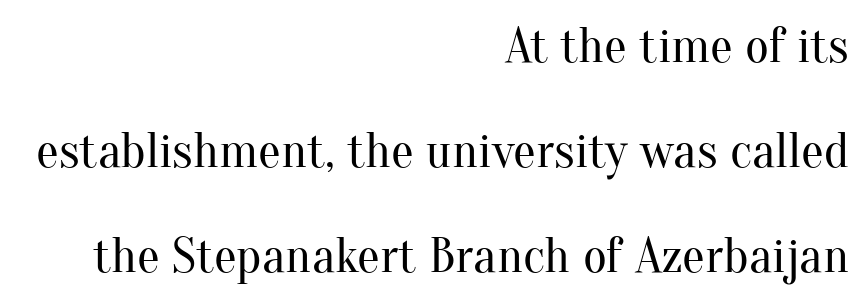
No italicization has been applied; the sample stays upright. A typesetter would call this leading open, well beyond the default. Anything drawn beneath the words? Only blank space. Is this a fixed-width face? No — the glyphs have proportional, varying widths. This is serif lettering, the kind often seen in printed books. What stands out about the letter spacing? Nothing — it is the standard amount.
